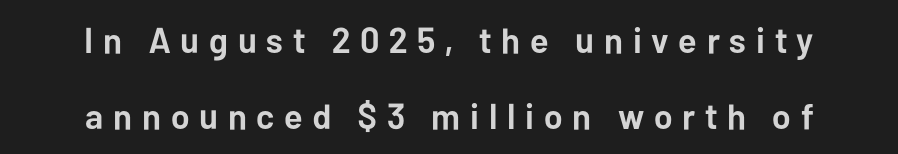
Q: Is the text bold? A: Yes.
Q: Is the text italic (slanted)? A: No, it is upright.
Q: Is the typeface a serif or a sans-serif typeface? A: Sans-serif.
Q: Is the text underlined? A: No.
Q: How is the paragraph aligned? A: Centered.
Q: Is the spacing between letters normal or unusually wide? A: Unusually wide.
Q: Is the spacing between lines tight, normal or loose? A: Loose.
Q: Width (condensed, normal, or wide)? A: Normal.
Q: Stroke contrast? A: Low.
Q: x-height? A: Medium.
Q: Monospaced? A: No.
